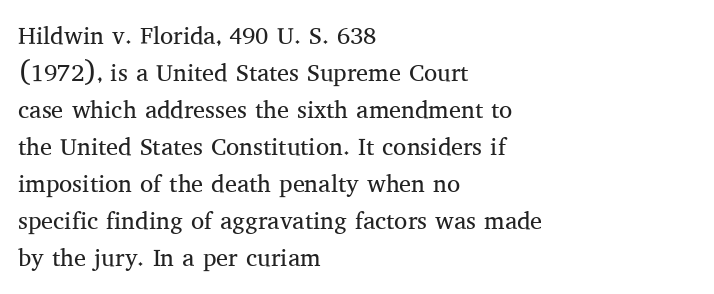
Vertical strokes here are truly vertical. Every row of glyphs begins at an identical x-position on the left. Between one letter and the next there's only the usual sliver of space. Only glyphs here, with clear space below each row.
